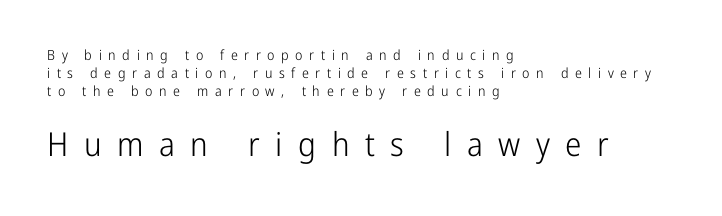
A typesetter would mark this as roman, not italic. The horizontal fit of the characters is loose and conspicuously gappy. The font is comparable to plain body text, perhaps lighter. The characters display no serif detailing; their extremities are plain.
